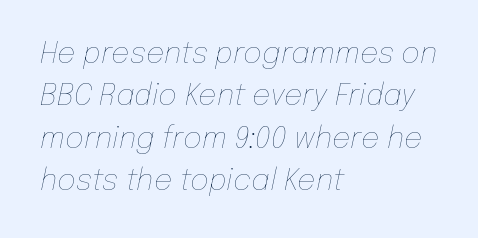
The image shows 29 px thin type, italic (leaning right); set left-aligned, normal line spacing (1.46x), normal letter spacing, not underlined; low stroke contrast and a medium x-height.
